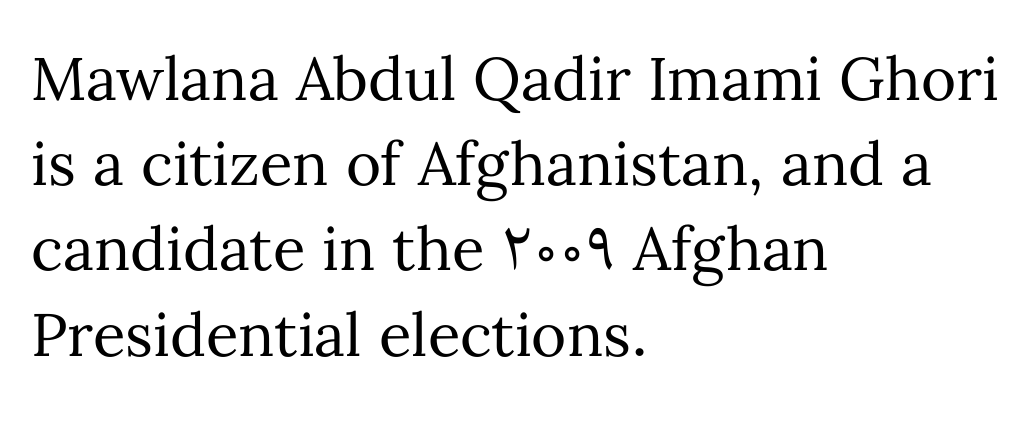
The image shows 60 px regular-weight type, upright; set left-aligned, normal line spacing (1.42x), normal letter spacing, not underlined; medium stroke contrast and a medium x-height.
